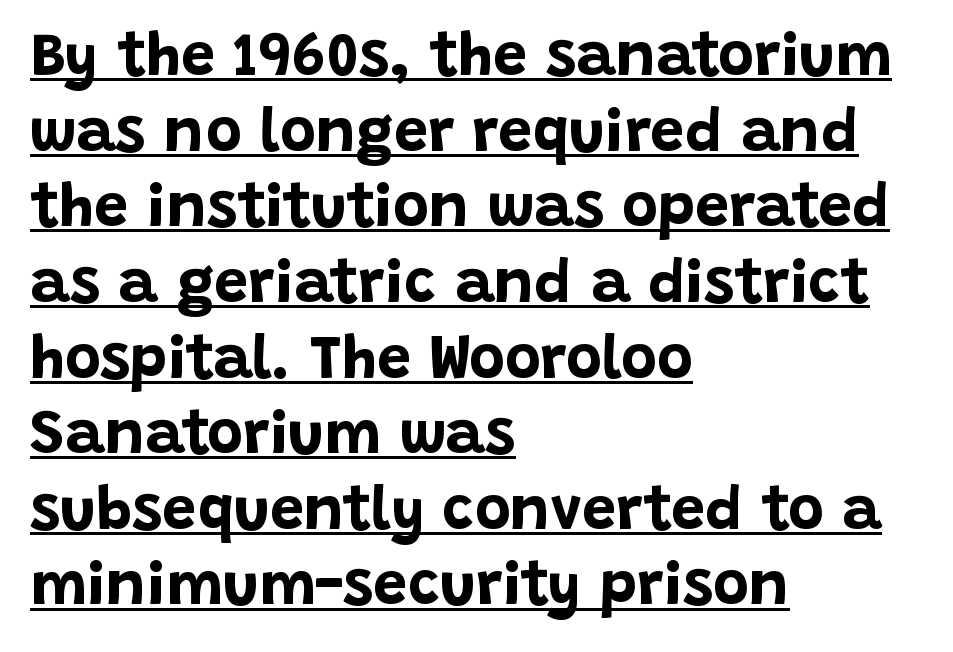
{"serif": "no", "italic": "no", "bold": "yes", "weight": "bold", "width": "normal", "stroke_contrast": "low", "x_height": "large", "monospaced": "no", "underline": "yes", "align": "left", "line_spacing_ratio": 1.24, "letter_spacing": "normal", "letter_spacing_em": 0.0, "glyph_px": 61}
